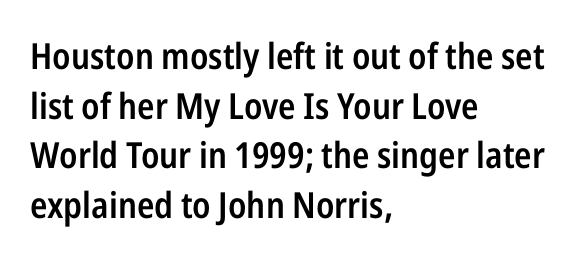
{"serif": "no", "italic": "no", "bold": "semi", "weight": "semibold", "width": "condensed", "stroke_contrast": "low", "x_height": "medium", "monospaced": "no", "underline": "no", "align": "left", "line_spacing": "normal", "line_spacing_ratio": 1.38, "letter_spacing": "normal", "letter_spacing_em": 0.0, "glyph_px": 36}
